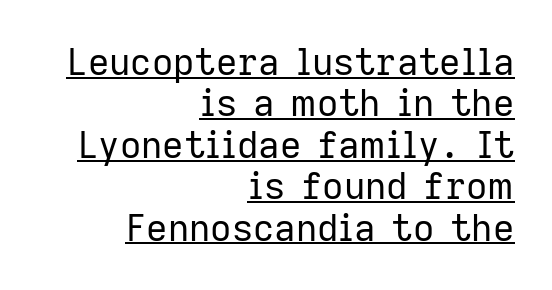
The strokes are not fattened; the text isn't bold. Students, note that the glyphs here touch the page at normal intervals. Like a heading marked for emphasis, these lines bear an underscore. These lines are rendered in a variable-pitch font. Notice how the stems are strictly vertical — no italics here.
